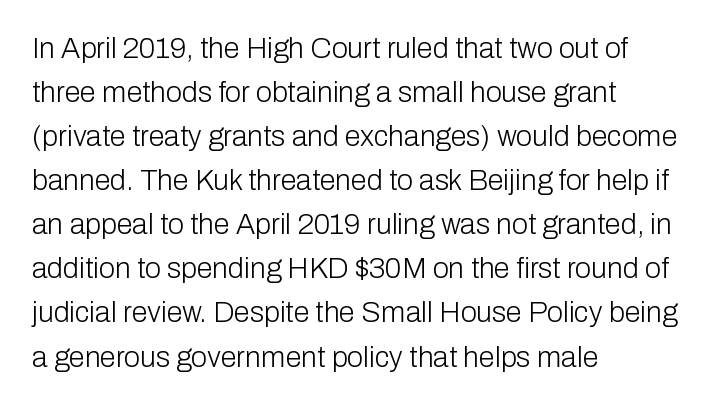
The image shows 29 px light sans-serif type, upright; set left-aligned, normal line spacing (1.52x), normal letter spacing, not underlined; low stroke contrast and a medium x-height.
